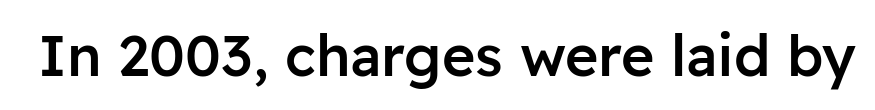
Q: Is the text bold? A: Semi-bold.
Q: Is the text italic (slanted)? A: No, it is upright.
Q: Is the typeface a serif or a sans-serif typeface? A: Sans-serif.
Q: Is the text underlined? A: No.
Q: Is the spacing between letters normal or unusually wide? A: Normal.
Q: Width (condensed, normal, or wide)? A: Normal.
Q: Stroke contrast? A: Low.
Q: x-height? A: Medium.
Q: Monospaced? A: No.
